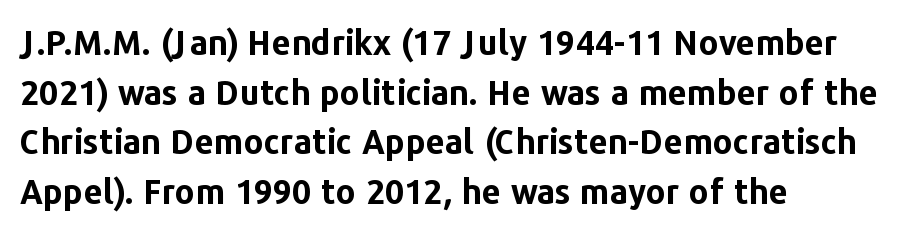
{"serif": "no", "italic": "no", "bold": "yes", "weight": "bold", "width": "normal", "stroke_contrast": "low", "x_height": "medium", "monospaced": "no", "underline": "no", "align": "left", "line_spacing": "normal", "line_spacing_ratio": 1.46, "letter_spacing": "normal", "letter_spacing_em": 0.0, "glyph_px": 34}
